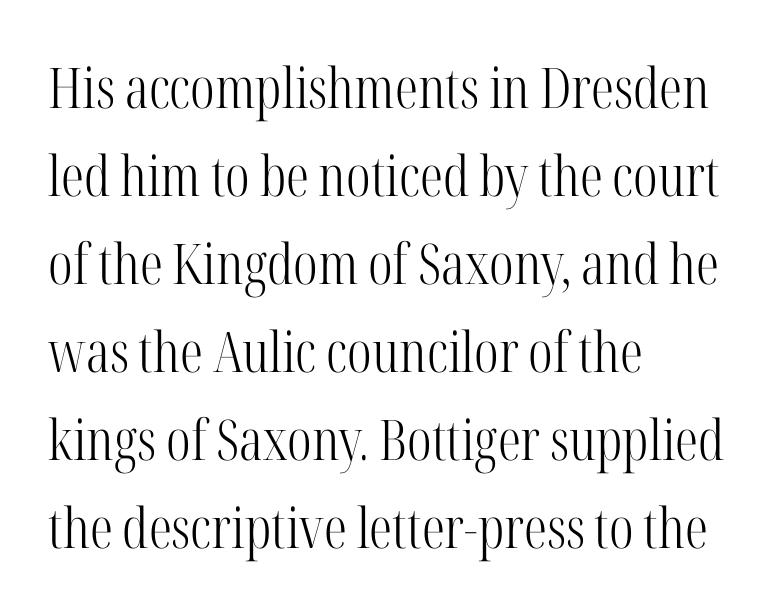
The characters display serif detailing at their extremities. No extra tracking has been applied to these lines. In terms of posture, this sample is upright. Teacher's note: observe the even left margin — that is flush-left alignment.
